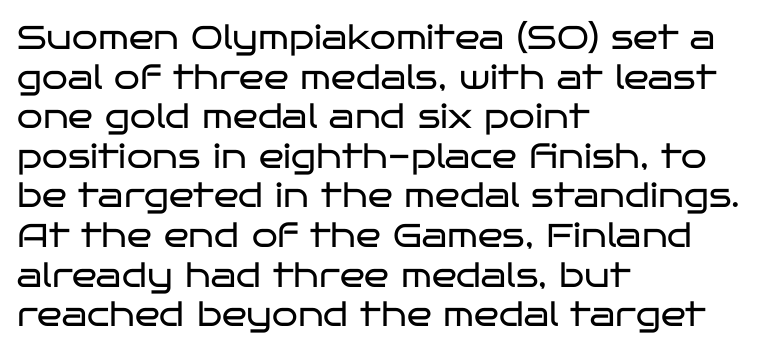
The image shows 33 px regular-weight, wide sans-serif type, upright; set left-aligned, line spacing 1.2x, normal letter spacing, not underlined; low stroke contrast and a large x-height.
